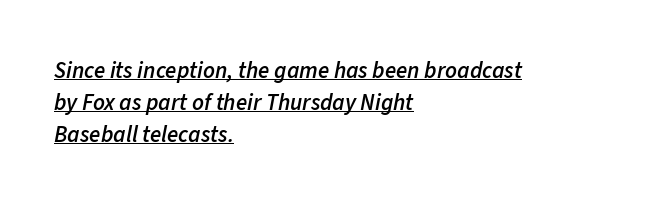
The image shows 23 px text type, italic (leaning right); set left-aligned, normal line spacing (1.39x), normal letter spacing, underlined.
